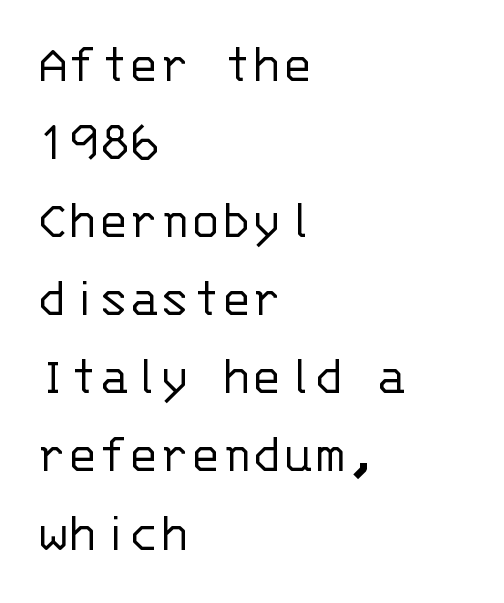
Type style note: lacks serifs. Descenders hang freely into open space. The vertical gap from one line to the next is medium. Each stroke keeps to a modest, everyday thickness or less. Fixed-width glyphs throughout — classic coding-font behaviour.
